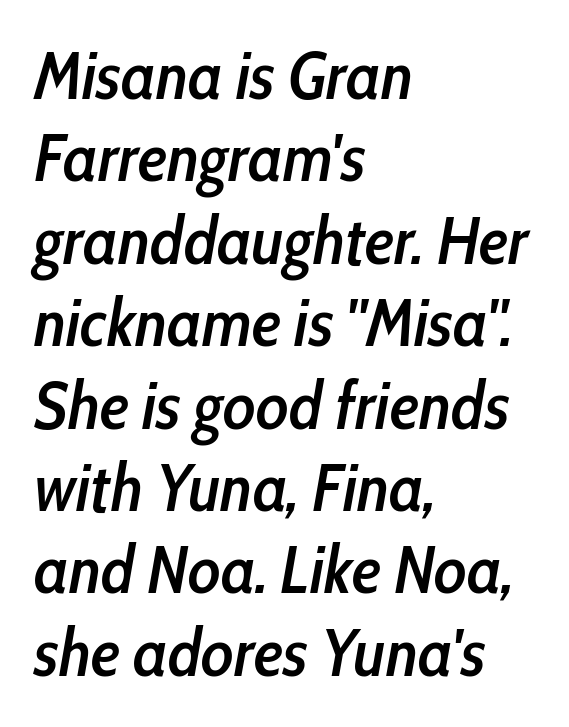
The horizontal fit of the characters is conventional and even. One-word summary of the alignment: left. Quick note: underline off. Typographic density is moderately raised because the face is semibold. This sample has the flowing, uneven cadence of proportional lettering. The face used here has a pronounced slope to its letters.
